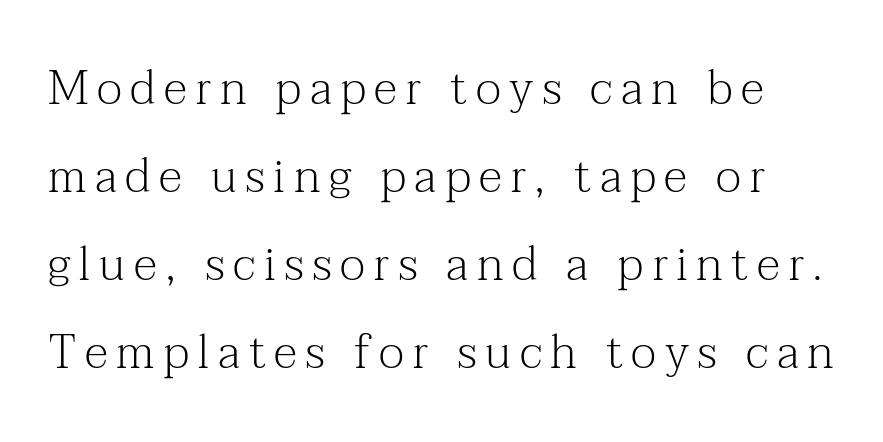
{"serif": "yes", "italic": "no", "bold": "no", "weight": "light", "width": "normal", "stroke_contrast": "medium", "x_height": "medium", "monospaced": "no", "underline": "no", "line_spacing_ratio": 1.87, "glyph_px": 47}
